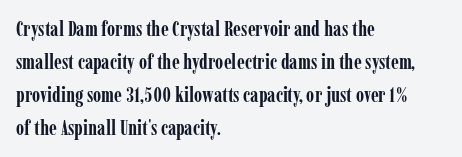
The image shows 21 px bold type, upright; set left-aligned, normal line spacing (1.57x), normal letter spacing, not underlined.
